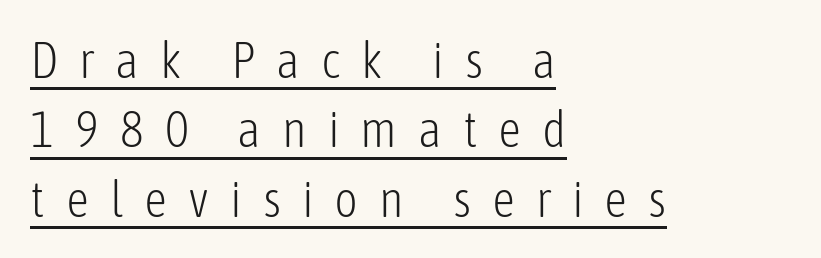
Notice how the passage keeps a crisp vertical edge on the left only. Caption: lettering with a line underneath. How are the letters spaced? Widely, with obvious added tracking. No italicization has been applied; the sample stays upright.
